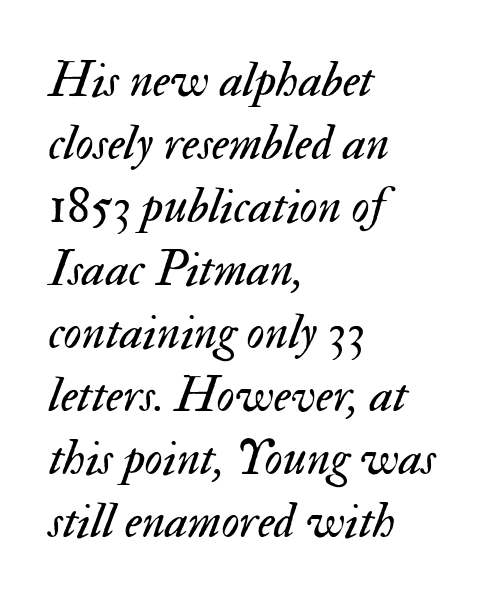
The image shows 50 px regular-weight type, italic (leaning right); set left-aligned, normal line spacing (1.26x), normal letter spacing, not underlined; medium stroke contrast and a small x-height.
